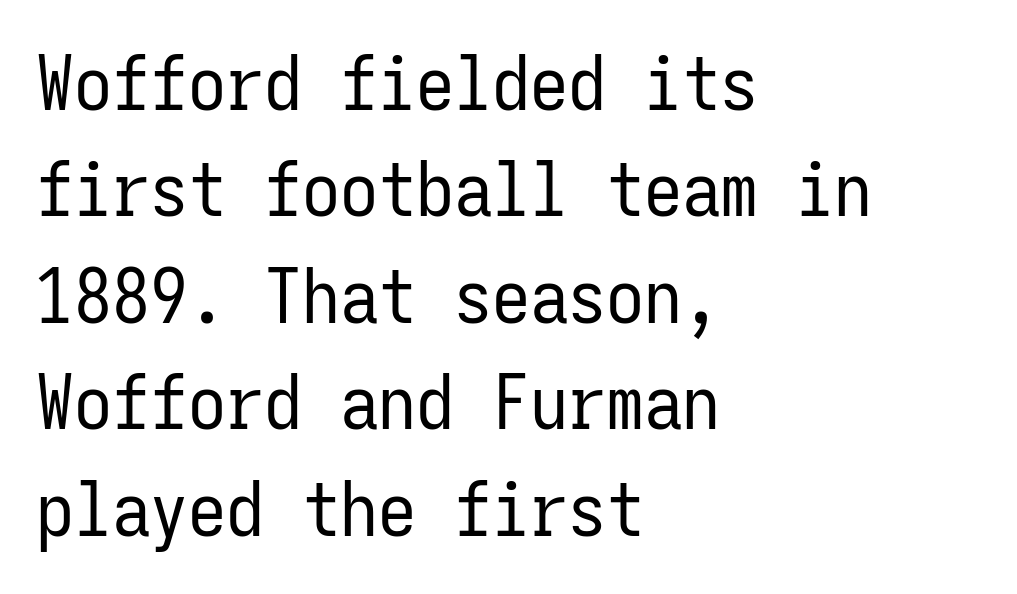
Summary of vertical rhythm: regular, with standard interline spacing. The face looks like a standard text weight, possibly lighter. The font family rendered here belongs to the sans-serif group. Caption: multi-line text, flush left, ragged right. Glance below the letters and you will spot only blank space.
